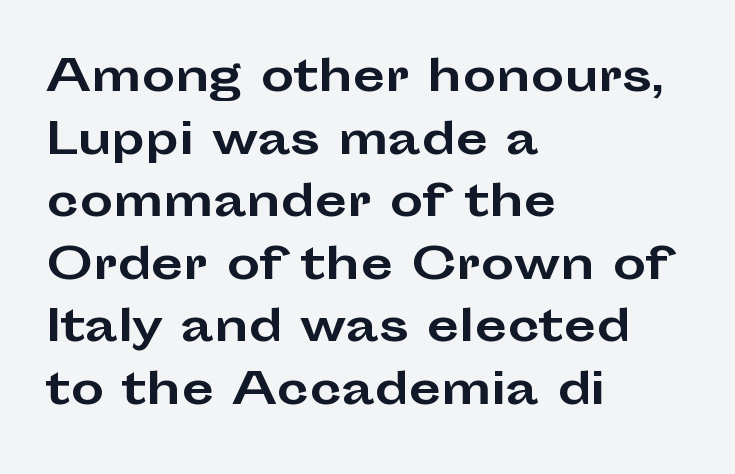
The image shows 42 px bold, wide sans-serif type, upright; set left-aligned, normal line spacing (1.49x), normal letter spacing, not underlined; low stroke contrast and a medium x-height.
